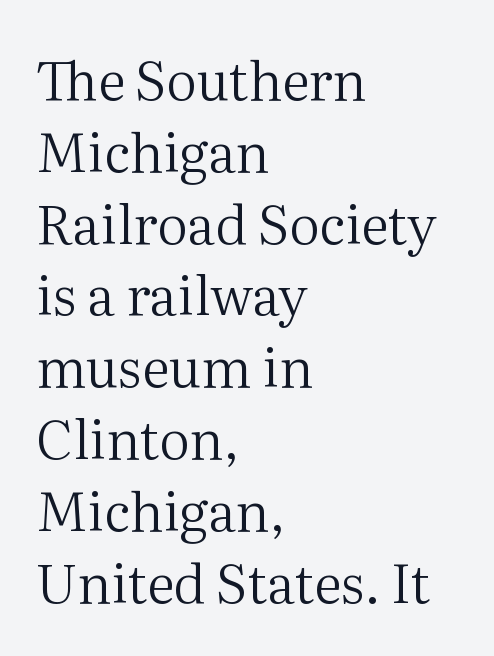
Q: Is the text bold? A: No.
Q: Is the text italic (slanted)? A: No, it is upright.
Q: Is the typeface a serif or a sans-serif typeface? A: Serif.
Q: Is the text underlined? A: No.
Q: How is the paragraph aligned? A: Left-aligned.
Q: Is the spacing between letters normal or unusually wide? A: Normal.
Q: Is the spacing between lines tight, normal or loose? A: Normal.
Q: Width (condensed, normal, or wide)? A: Normal.
Q: Stroke contrast? A: Medium.
Q: x-height? A: Medium.
Q: Monospaced? A: No.
